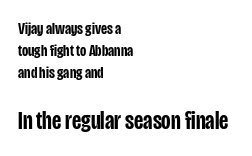
{"italic": "no", "bold": "semi", "underline": "no", "align": "left", "line_spacing": "normal", "line_spacing_ratio": 1.28, "letter_spacing": "normal", "letter_spacing_em": 0.0, "larger_block": "second", "size_ratio": 1.53, "glyph_px": 26}
